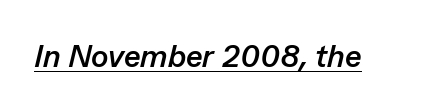
{"italic": "yes", "lean": "right", "slant_degrees": 13, "bold": "yes", "weight": "semibold", "width": "normal", "stroke_contrast": "low", "x_height": "medium", "monospaced": "no", "underline": "yes", "letter_spacing": "normal", "letter_spacing_em": 0.0, "glyph_px": 32}
